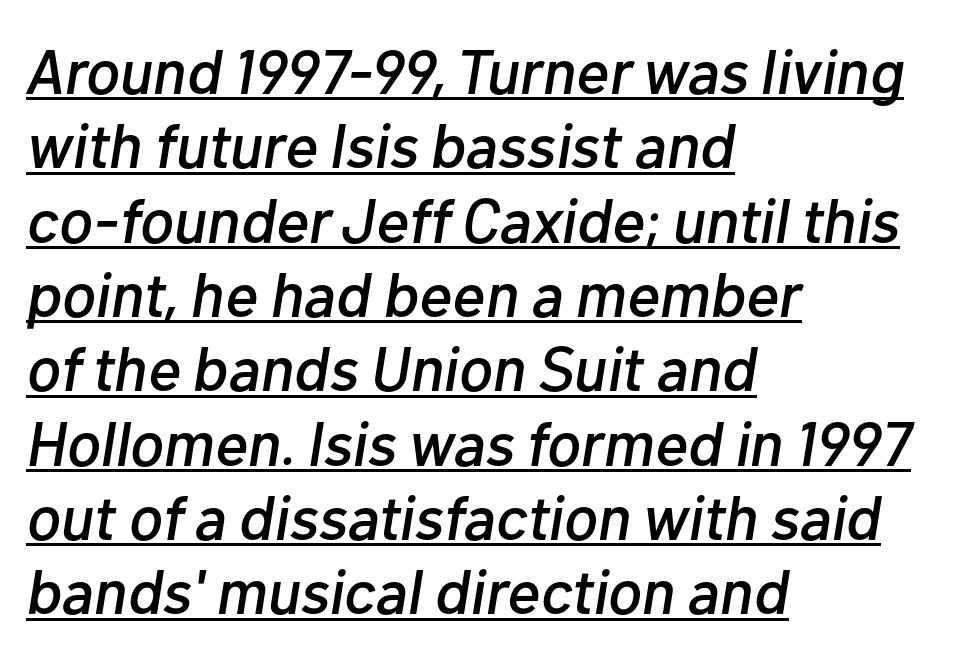
Caption: multi-line text, flush left, ragged right. It's the slanting kind of type. The rendered words wear a rule along their underside. This sample has the flowing, uneven cadence of proportional lettering. Here the glyphs are tracked normally, forming tight word shapes.
